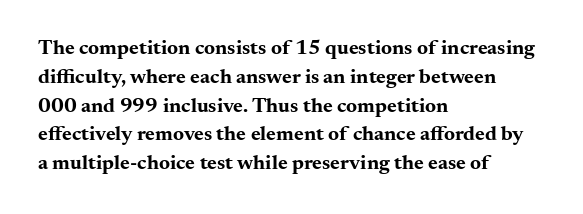
The image shows 21 px bold type, upright; set left-aligned, normal line spacing (1.37x), normal letter spacing, not underlined.
